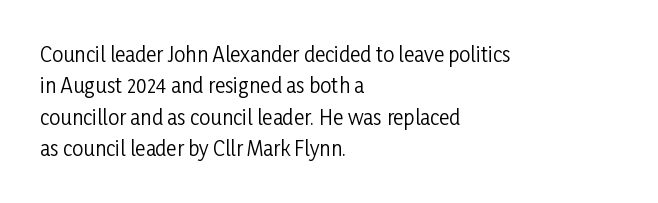
The image shows 20 px text type, upright; set left-aligned, normal line spacing (1.57x), normal letter spacing, not underlined.
